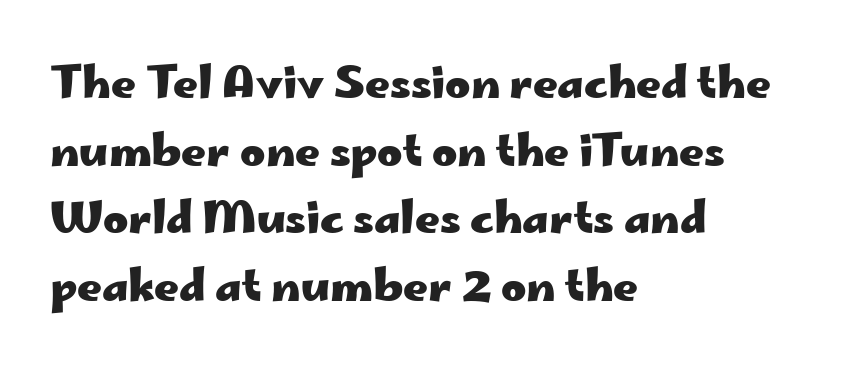
A typesetter would call this zero additional tracking. The text block is weighted toward the left margin, trailing off unevenly rightward. Varying glyph widths throughout — classic text-font behaviour. The specimen reads as upright at a glance. Every letter is thick-stroked: bold, no question.
